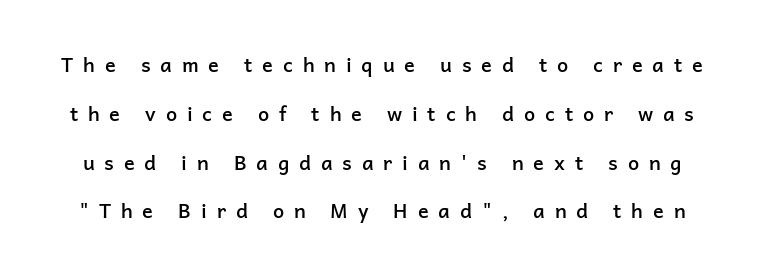
{"italic": "no", "bold": "semi", "underline": "no", "line_spacing": "loose", "line_spacing_ratio": 2.44, "letter_spacing": "wide", "letter_spacing_em": 0.49, "glyph_px": 20}
